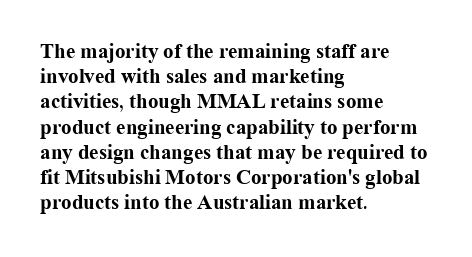
Each line starts at the same left margin while the right side varies. Upright lettering throughout. What stands out about the letter spacing? Nothing — it is the standard amount. Check the space under the baseline: it is left empty. The typesetting leans heavy: a genuine bold.
